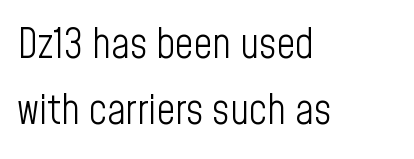
{"serif": "no", "italic": "no", "bold": "no", "weight": "light", "width": "condensed", "stroke_contrast": "low", "x_height": "medium", "monospaced": "no", "underline": "no", "align": "left", "line_spacing": "normal", "line_spacing_ratio": 1.62, "letter_spacing": "normal", "letter_spacing_em": 0.0, "glyph_px": 41}
